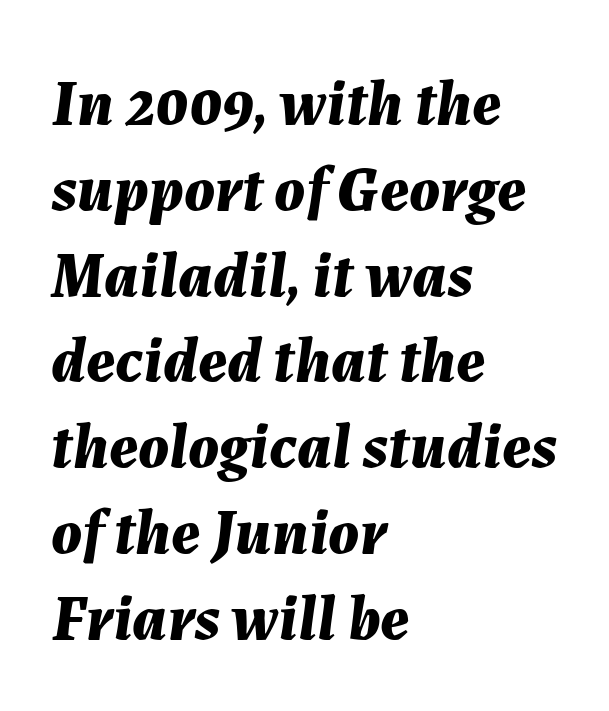
No word sits above an underline. Leading: standard. The rendering uses natural spacing where letterforms have individual widths. Here the glyphs are tracked normally, forming tight word shapes.
